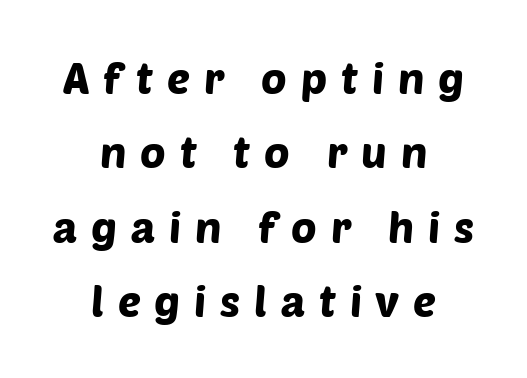
Caption: multi-line text, centered on the measure. This rendering widens character spacing well past its baseline value. Decoration check: the copy has no underline. Varying glyph widths throughout — classic text-font behaviour. The designer went with a sans here, leaving each stem footless.
